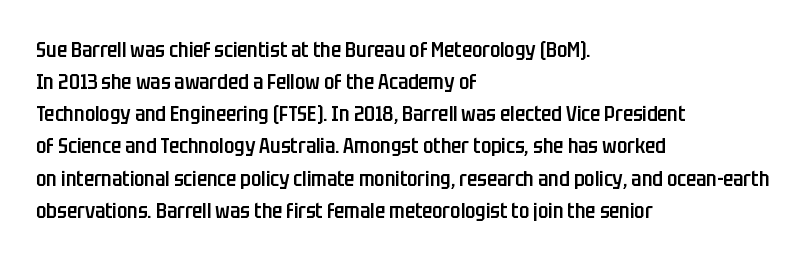
Q: Is the text bold? A: Semi-bold.
Q: Is the text italic (slanted)? A: No, it is upright.
Q: Is the text underlined? A: No.
Q: How is the paragraph aligned? A: Left-aligned.
Q: Is the spacing between letters normal or unusually wide? A: Normal.
Q: Is the spacing between lines tight, normal or loose? A: Normal.
